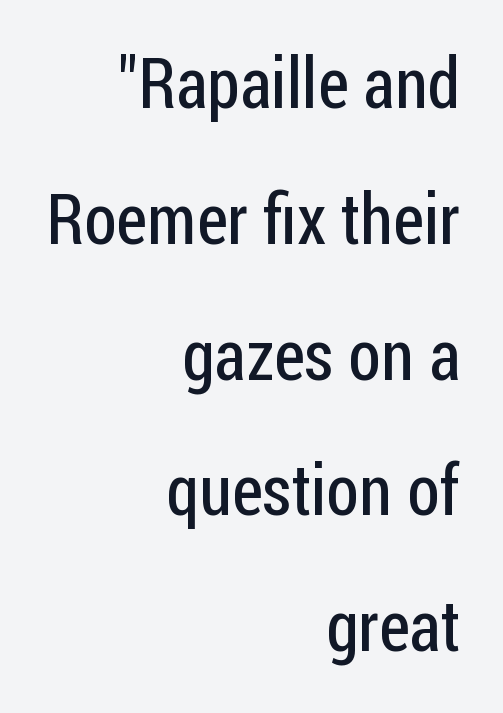
The image shows 70 px regular-weight, condensed sans-serif type, upright; set right-aligned, loose line spacing (1.94x), normal letter spacing, not underlined; low stroke contrast and a medium x-height.
